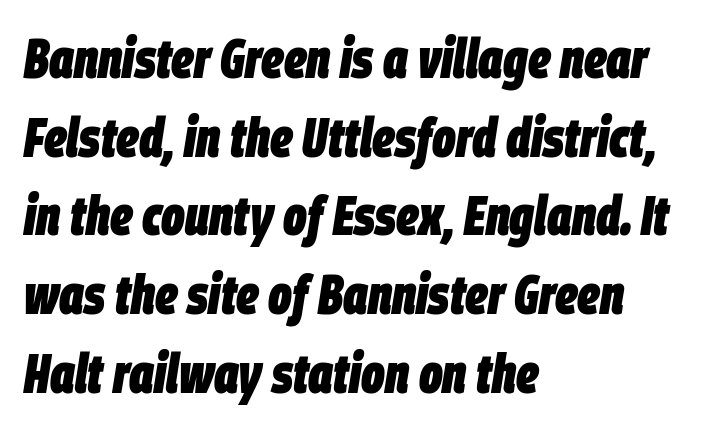
Notice how descenders clear the ascenders below comfortably — that's standard leading. Notice how thick the strokes are: this is what a full bold looks like. This sample uses an oblique cut, with every glyph tilted off the vertical. Do the characters align in a grid? No, the font is proportional. The foot of each line stays bare and open. Casual observation: everything's shoved over to the left.
